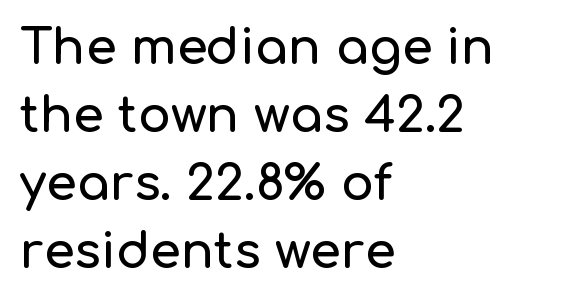
{"serif": "no", "italic": "no", "width": "normal", "stroke_contrast": "low", "x_height": "medium", "monospaced": "no", "underline": "no", "align": "left", "line_spacing": "normal", "line_spacing_ratio": 1.39, "letter_spacing": "normal", "letter_spacing_em": 0.0, "glyph_px": 49}
